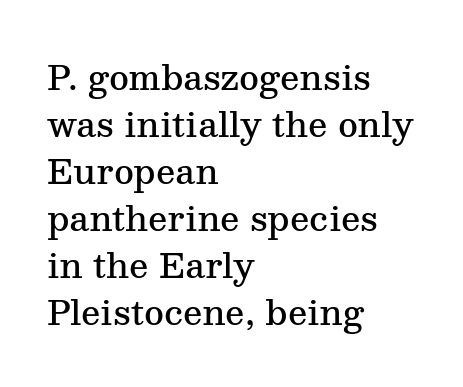
Spacing verdict: proportional, widths tailored to each character. The letters are semibold — heavier than regular but short of a full bold. If you drew a ruler down the left edge, every line would touch it. A clean baseline with only descenders dipping below it.
